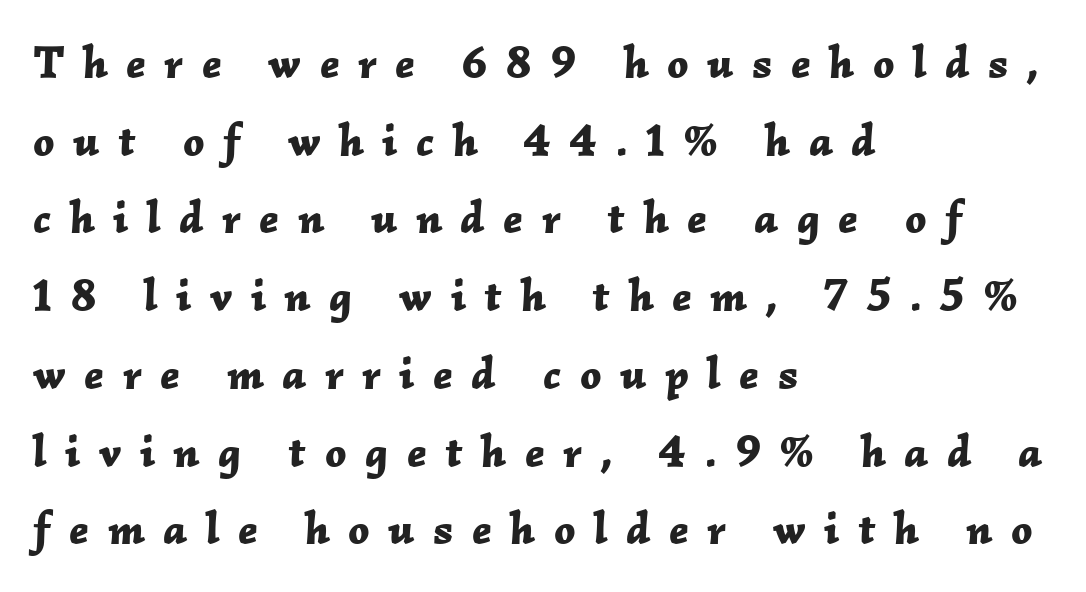
The face used here is proportionally spaced, like ordinary book or web type. Line spacing here is normal. Is the letter spacing exaggerated? Yes — the characters are pushed far apart. The axis of the letterforms is tilted away from vertical. Weight check: bold — yes, fully. Alignment: flush left.
